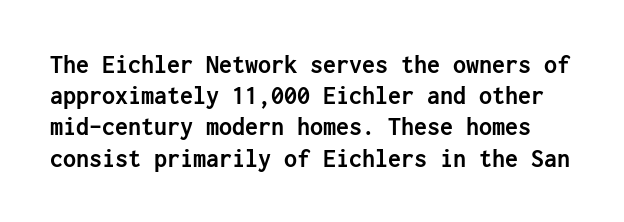
The image shows 26 px bold type, upright; set line spacing 1.2x, normal letter spacing, not underlined.
